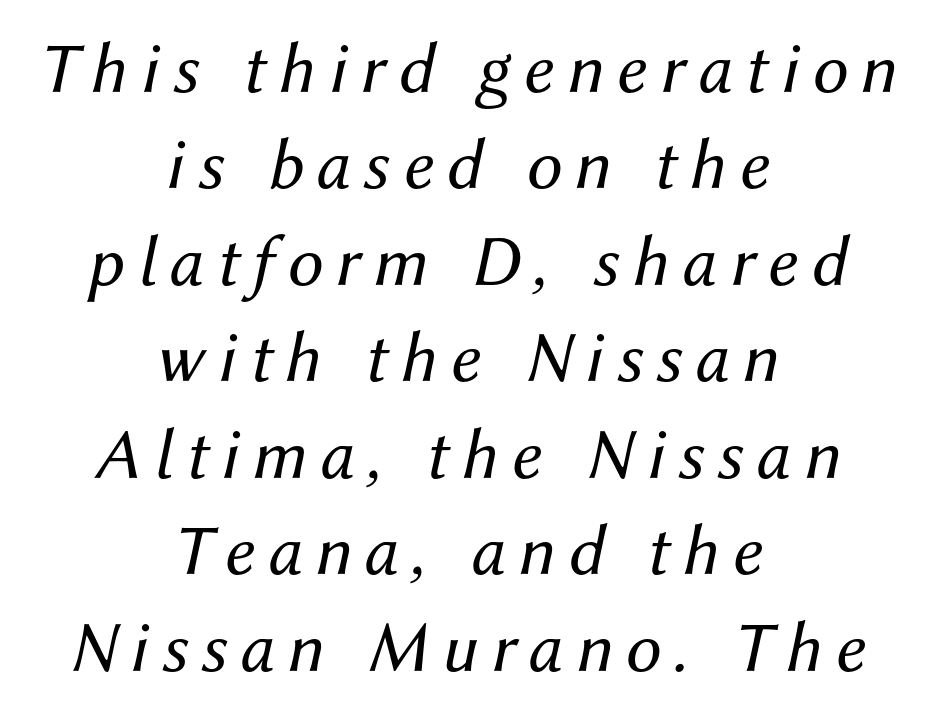
Decoration check: the copy has no underline. Short and long lines alike share a common midpoint. A typesetter would call this proportional, since set widths differ per character. Would a proofreader flag this as italicized? Yes.
